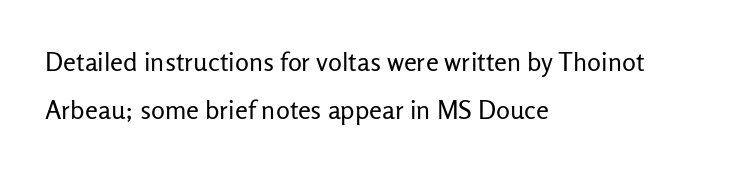
Q: Is the text bold? A: No.
Q: Is the text italic (slanted)? A: No, it is upright.
Q: Is the text underlined? A: No.
Q: How is the paragraph aligned? A: Left-aligned.
Q: Is the spacing between letters normal or unusually wide? A: Normal.
